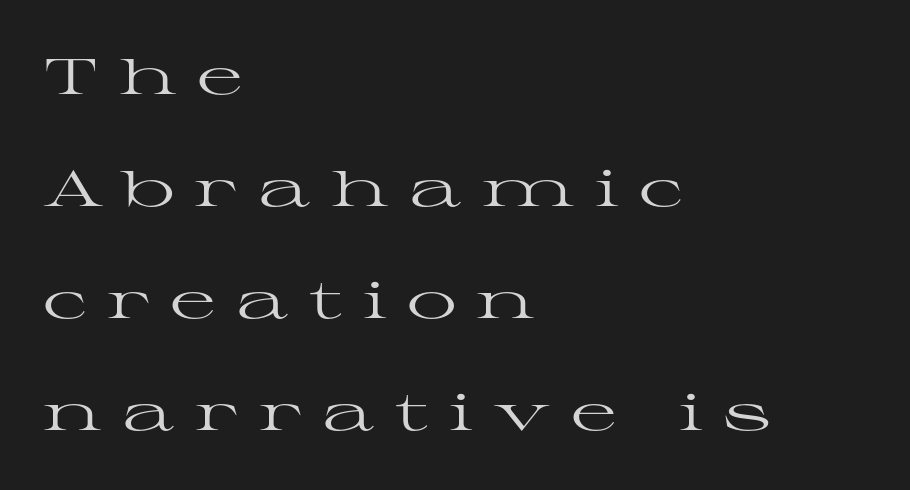
A serif font was chosen for this passage. Quick note: underline off. Each letter keeps its own natural width here, so spacing adapts to shape. Compared with typical body copy, the letter spacing here is much looser.
